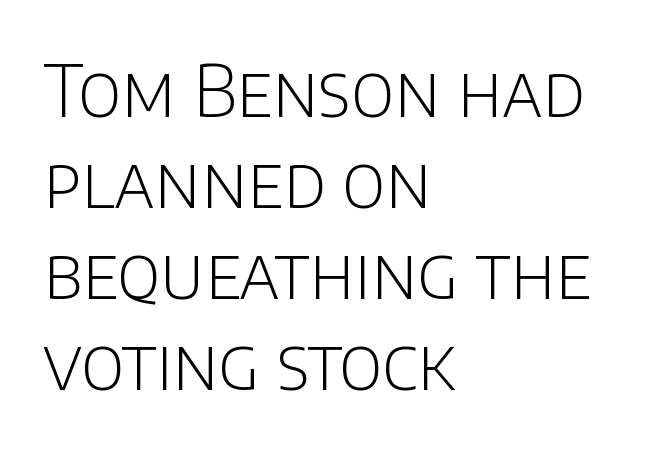
The image shows 71 px light sans-serif type, upright; set left-aligned, normal line spacing (1.28x), normal letter spacing, not underlined; low stroke contrast and a large x-height.
